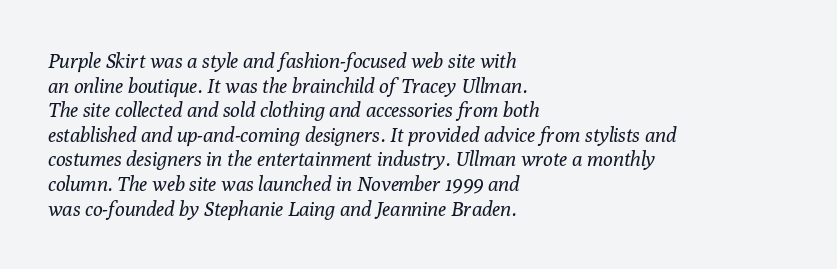
{"italic": "yes", "lean": "right", "slant_degrees": 10, "bold": "no", "underline": "no", "align": "left", "line_spacing_ratio": 1.23, "letter_spacing": "normal", "letter_spacing_em": 0.0, "glyph_px": 20}
